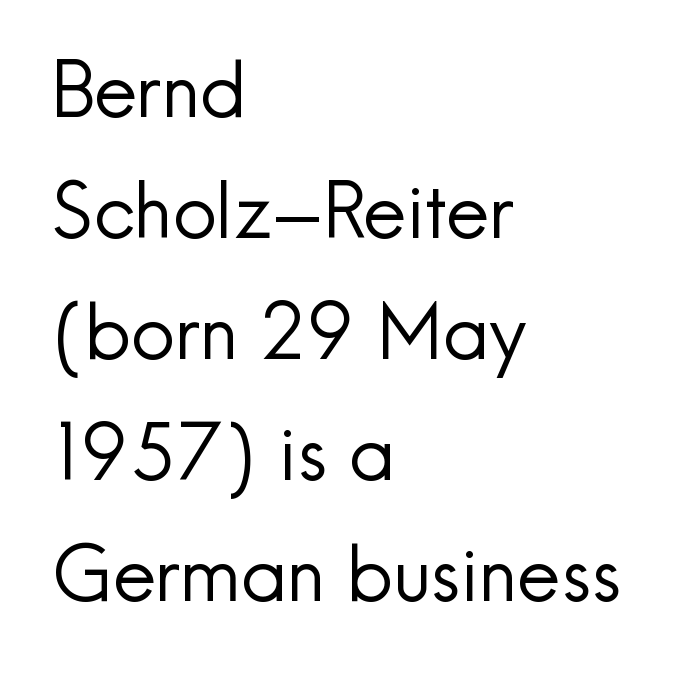
Is this a fixed-width face? No — the glyphs have proportional, varying widths. Observe the absence of serifs on each vertical stroke in this sample. Tall strokes in this sample are plumb rather than angled. Summary of weight: not heavy and not bold. Each row of text sits above clean, open space.
